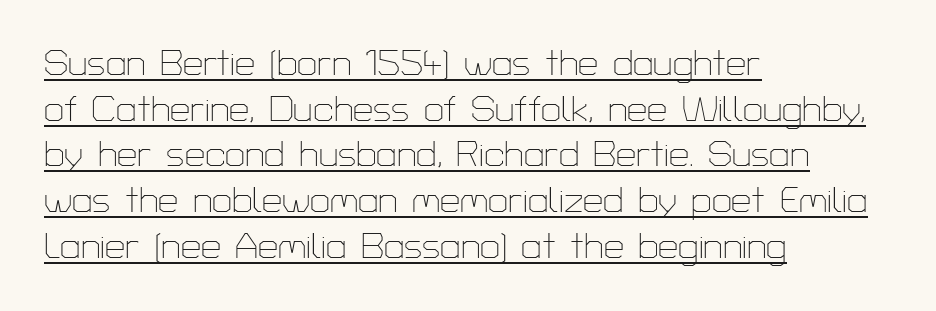
The line-height multiplier appears to be the usual default. Letter spacing: default. Left-aligned paragraph, ragged on the right. A typesetter would call this proportional, since set widths differ per character. You can tell it's not italic because the verticals are truly vertical.
